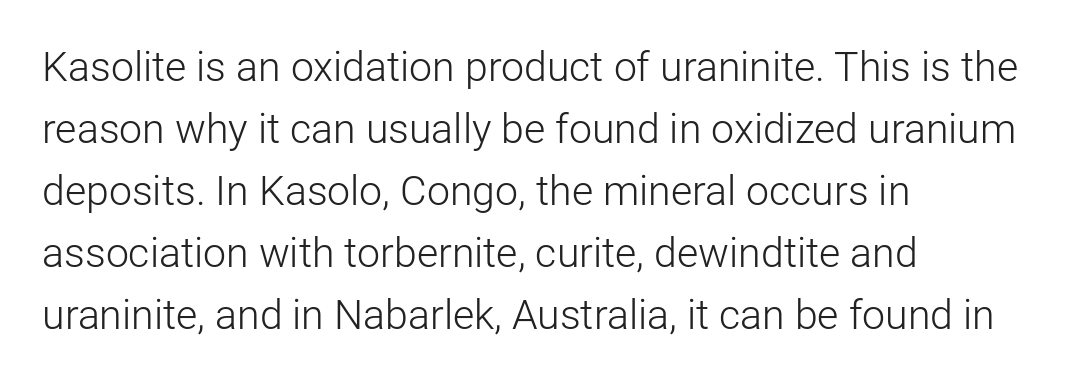
The image shows 41 px light sans-serif type, upright; set left-aligned, normal line spacing (1.51x), normal letter spacing, not underlined; low stroke contrast and a medium x-height.
